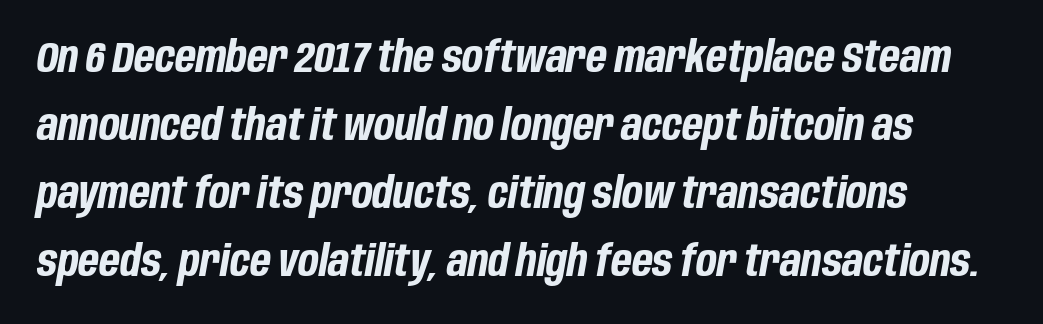
{"italic": "yes", "lean": "right", "slant_degrees": 10, "bold": "yes", "weight": "bold", "width": "condensed", "stroke_contrast": "low", "x_height": "large", "monospaced": "no", "underline": "no", "align": "left", "line_spacing": "normal", "line_spacing_ratio": 1.58, "letter_spacing": "normal", "letter_spacing_em": 0.0, "glyph_px": 43}
